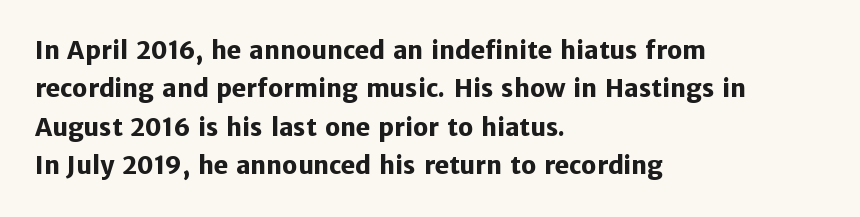
Q: Is the text bold? A: Yes.
Q: Is the text italic (slanted)? A: No, it is upright.
Q: Is the text underlined? A: No.
Q: How is the paragraph aligned? A: Left-aligned.
Q: Is the spacing between letters normal or unusually wide? A: Normal.
Q: Is the spacing between lines tight, normal or loose? A: Normal.
